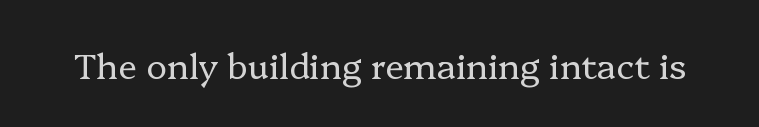
The image shows 35 px regular-weight serif type, upright; set normal letter spacing, not underlined; low stroke contrast and a medium x-height.
